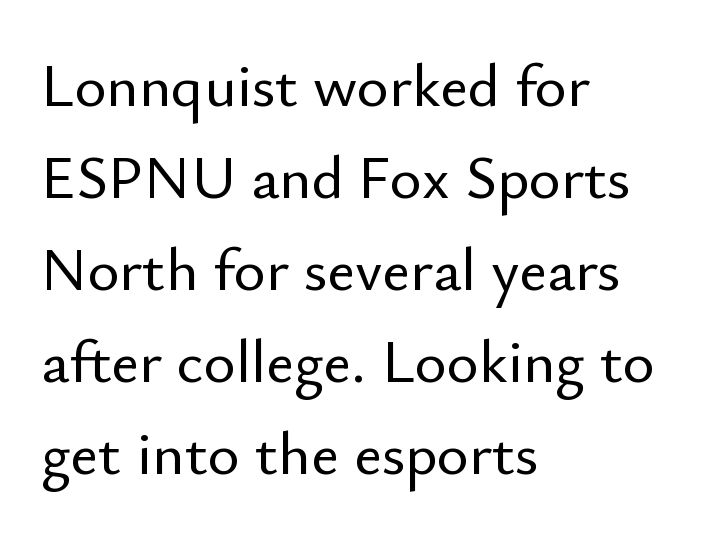
Ascenders rise straight up at ninety degrees. Short and long lines alike share a common starting point at left. Do the characters align in a grid? No, the font is proportional. The gap between lines stays unmarked. To sum up the face: it is a sans, with no serifs. Inter-character spacing is left at the font's built-in metrics.
